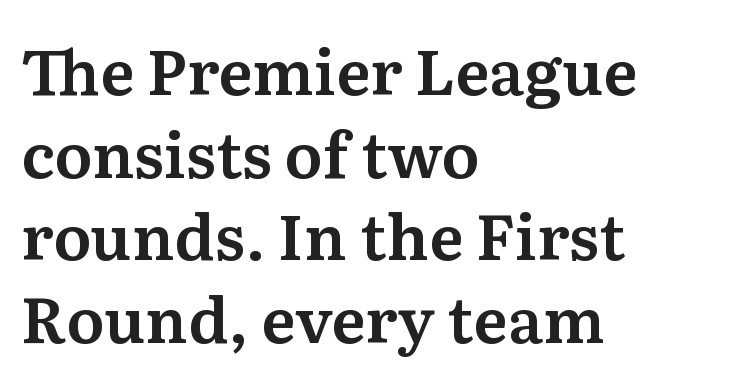
Q: Is the text italic (slanted)? A: No, it is upright.
Q: Is the typeface a serif or a sans-serif typeface? A: Serif.
Q: Is the text underlined? A: No.
Q: How is the paragraph aligned? A: Left-aligned.
Q: Is the spacing between letters normal or unusually wide? A: Normal.
Q: Is the spacing between lines tight, normal or loose? A: Normal.
Q: Width (condensed, normal, or wide)? A: Normal.
Q: Stroke contrast? A: Medium.
Q: x-height? A: Medium.
Q: Monospaced? A: No.
